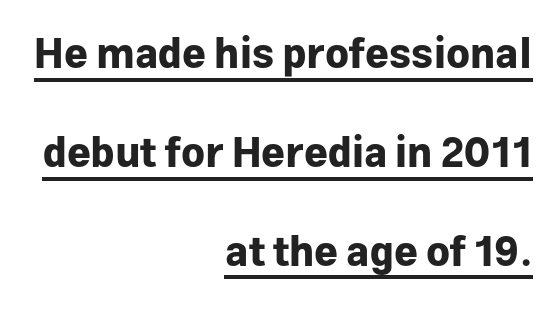
{"serif": "no", "italic": "no", "bold": "yes", "weight": "bold", "width": "normal", "stroke_contrast": "low", "x_height": "medium", "monospaced": "no", "underline": "yes", "align": "right", "line_spacing": "loose", "line_spacing_ratio": 2.41, "letter_spacing": "normal", "letter_spacing_em": 0.0, "glyph_px": 41}
